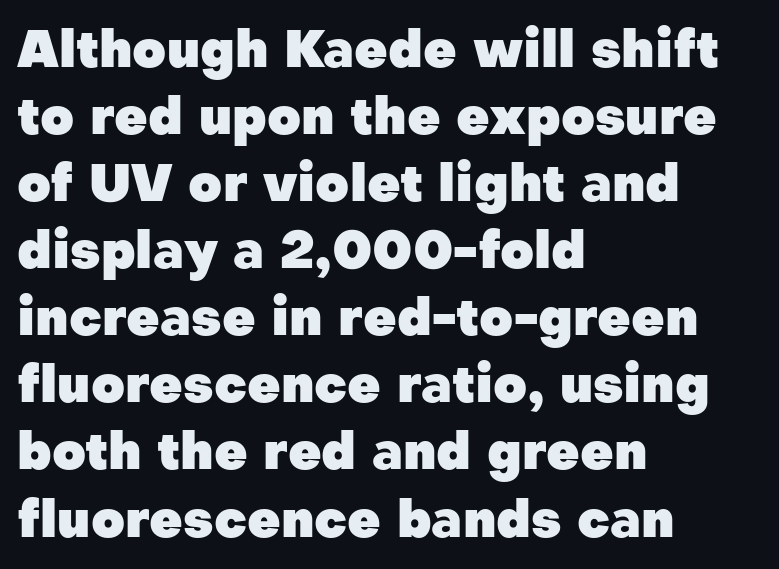
The face used here is a sans, in the tradition of grotesques and geometrics. Alignment: flush left. Rule under the text: the space is simply empty. On the weight axis this lands at bold, roughly 700.
